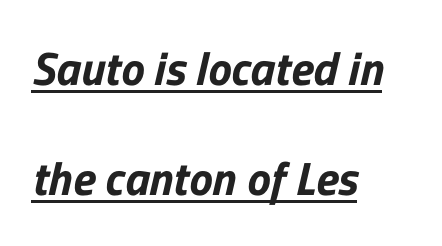
The image shows 47 px sans-serif type; set left-aligned, loose line spacing (2.35x), normal letter spacing, underlined; low stroke contrast and a medium x-height.
